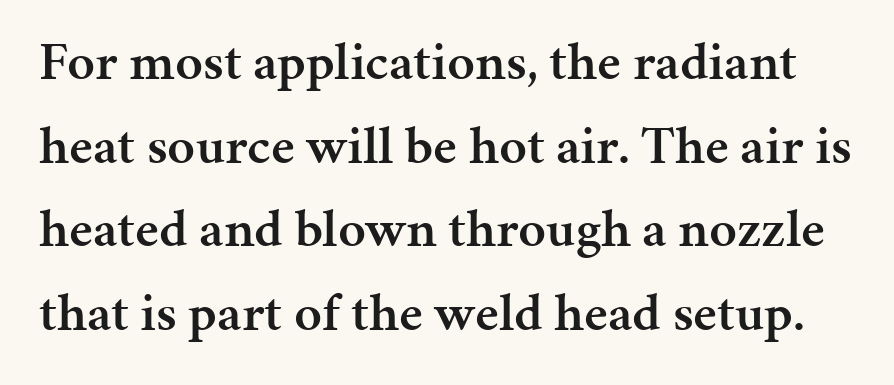
{"serif": "yes", "italic": "no", "bold": "semi", "weight": "semibold", "width": "normal", "stroke_contrast": "medium", "x_height": "medium", "monospaced": "no", "underline": "no", "line_spacing": "normal", "line_spacing_ratio": 1.55, "letter_spacing": "normal", "letter_spacing_em": 0.0, "glyph_px": 54}
